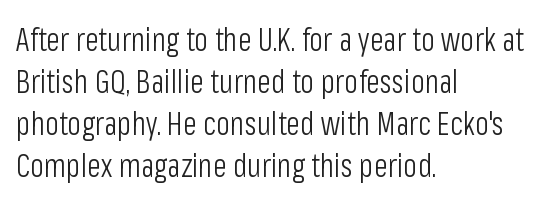
The image shows 32 px light, condensed sans-serif type, upright; set left-aligned, normal line spacing (1.31x), normal letter spacing, not underlined; low stroke contrast and a medium x-height.
